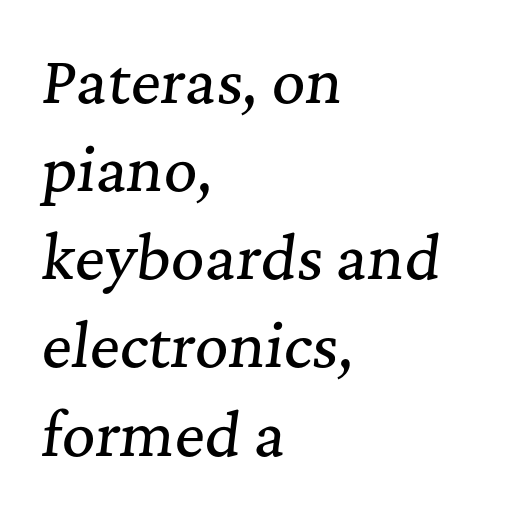
{"serif": "yes", "italic": "yes", "lean": "right", "slant_degrees": 7, "width": "normal", "stroke_contrast": "medium", "x_height": "medium", "monospaced": "no", "underline": "no", "align": "left", "line_spacing": "normal", "line_spacing_ratio": 1.52, "letter_spacing": "normal", "letter_spacing_em": 0.0, "glyph_px": 58}
